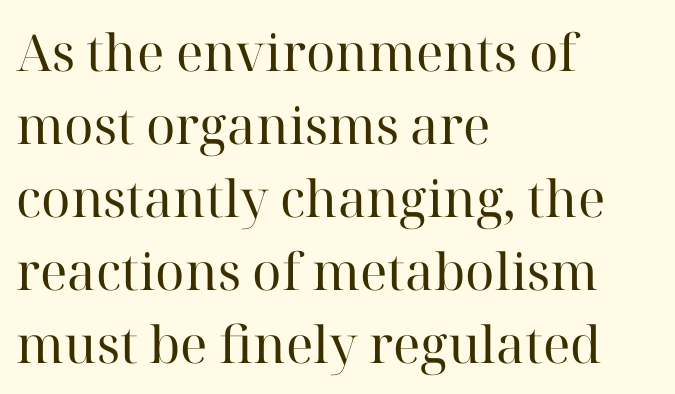
Q: Is the text bold? A: No.
Q: Is the text italic (slanted)? A: No, it is upright.
Q: Is the typeface a serif or a sans-serif typeface? A: Serif.
Q: Is the text underlined? A: No.
Q: How is the paragraph aligned? A: Left-aligned.
Q: Is the spacing between letters normal or unusually wide? A: Normal.
Q: Is the spacing between lines tight, normal or loose? A: Normal.
Q: Width (condensed, normal, or wide)? A: Normal.
Q: Stroke contrast? A: High.
Q: x-height? A: Medium.
Q: Monospaced? A: No.
